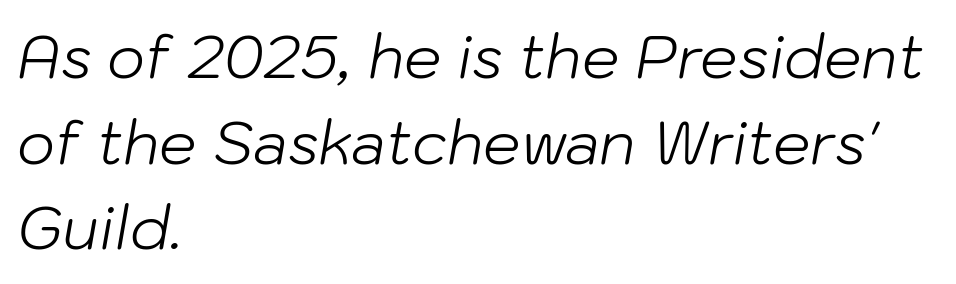
Q: Is the text bold? A: No.
Q: Is the text italic (slanted)? A: Yes, it leans right by about 10 degrees.
Q: Is the text underlined? A: No.
Q: How is the paragraph aligned? A: Left-aligned.
Q: Is the spacing between letters normal or unusually wide? A: Normal.
Q: Is the spacing between lines tight, normal or loose? A: Normal.
Q: Width (condensed, normal, or wide)? A: Normal.
Q: Stroke contrast? A: Low.
Q: x-height? A: Medium.
Q: Monospaced? A: No.
